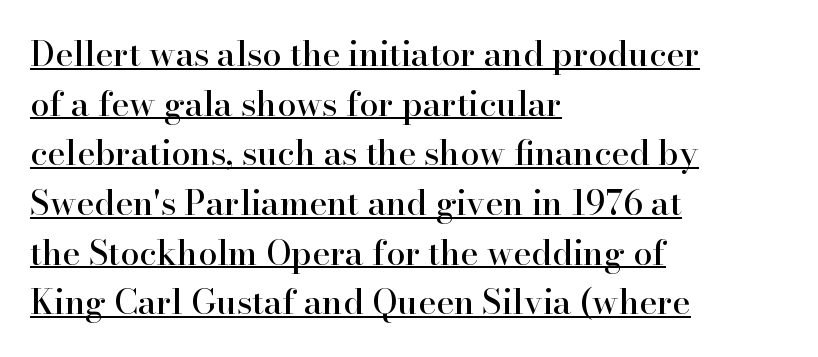
The image shows 34 px serif type, upright; set left-aligned, normal line spacing (1.46x), normal letter spacing, underlined; high stroke contrast and a small x-height.
